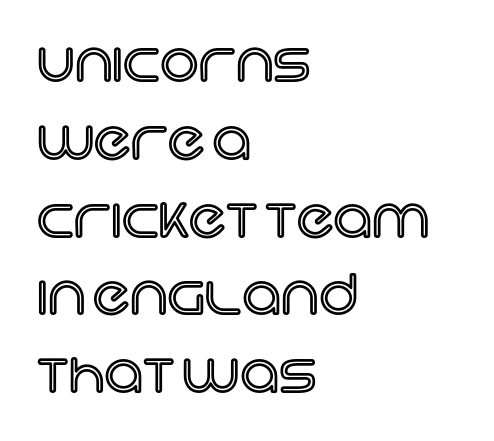
{"italic": "no", "width": "normal", "x_height": "large", "monospaced": "no", "underline": "no", "align": "left", "line_spacing": "normal", "line_spacing_ratio": 1.44, "letter_spacing": "normal", "letter_spacing_em": 0.0, "glyph_px": 54}
